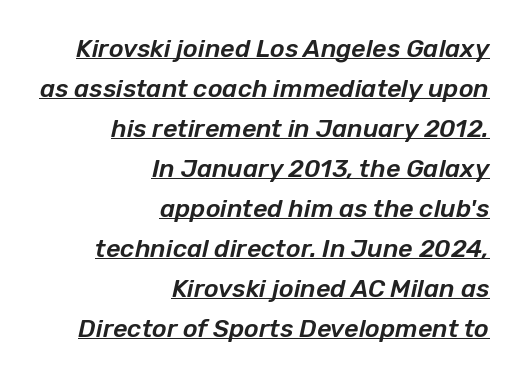
Is the block centered? No — it sits flush against the right margin. How would I describe the line gaps? Plain and ordinary. Looks like someone drew a line under every word here. Italic: yes, the glyphs are oblique. This rendering leaves character spacing at its baseline value.
